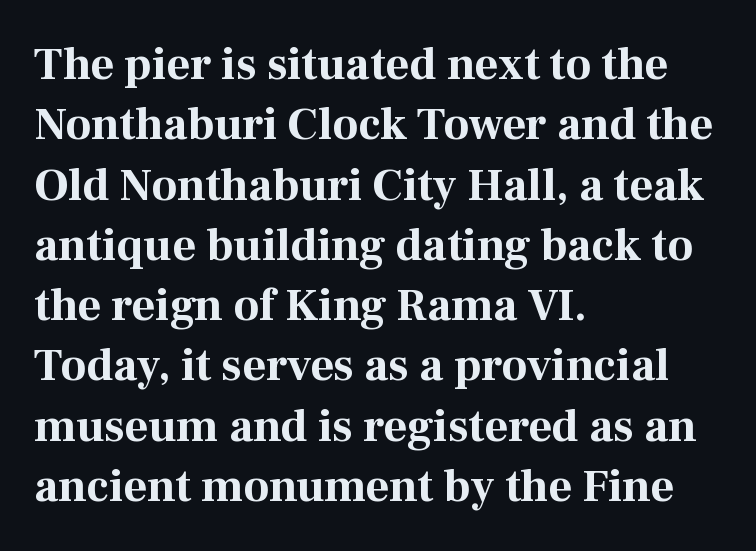
{"serif": "yes", "italic": "no", "bold": "yes", "weight": "bold", "width": "normal", "stroke_contrast": "medium", "x_height": "medium", "monospaced": "no", "underline": "no", "align": "left", "line_spacing": "normal", "line_spacing_ratio": 1.31, "letter_spacing": "normal", "letter_spacing_em": 0.0, "glyph_px": 46}
